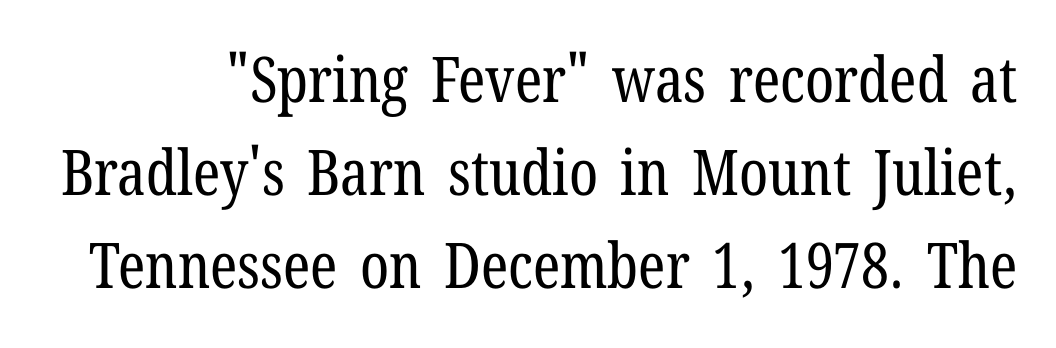
{"serif": "yes", "italic": "no", "bold": "no", "weight": "regular", "width": "condensed", "stroke_contrast": "low", "x_height": "medium", "monospaced": "no", "underline": "no", "line_spacing": "normal", "line_spacing_ratio": 1.48, "letter_spacing": "normal", "letter_spacing_em": 0.0, "glyph_px": 63}
